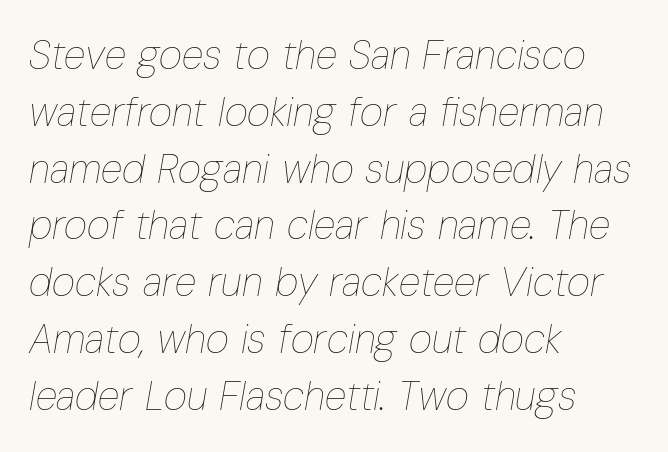
Q: Is the text bold? A: No.
Q: Is the text italic (slanted)? A: Yes, it leans right by about 10 degrees.
Q: Is the text underlined? A: No.
Q: How is the paragraph aligned? A: Left-aligned.
Q: Is the spacing between letters normal or unusually wide? A: Normal.
Q: Is the spacing between lines tight, normal or loose? A: Normal.
Q: Width (condensed, normal, or wide)? A: Condensed.
Q: Stroke contrast? A: Low.
Q: x-height? A: Medium.
Q: Monospaced? A: No.
